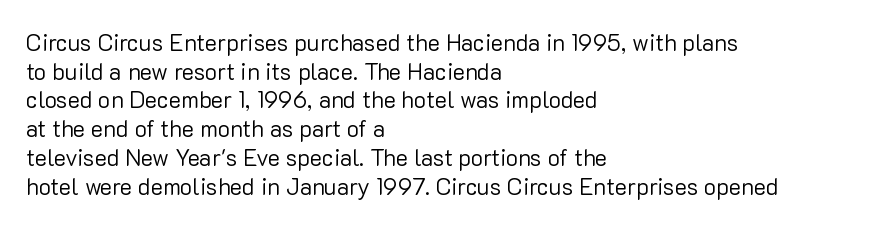
{"italic": "no", "bold": "no", "underline": "no", "align": "left", "line_spacing": "normal", "line_spacing_ratio": 1.25, "letter_spacing": "normal", "letter_spacing_em": 0.0, "glyph_px": 23}
